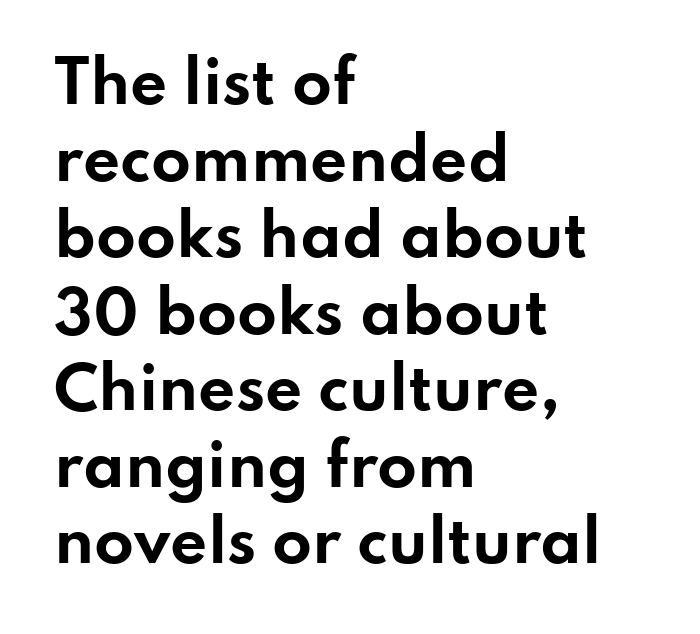
The image shows 58 px bold, wide sans-serif type, upright; set left-aligned, normal line spacing (1.32x), normal letter spacing, not underlined; low stroke contrast and a small x-height.
